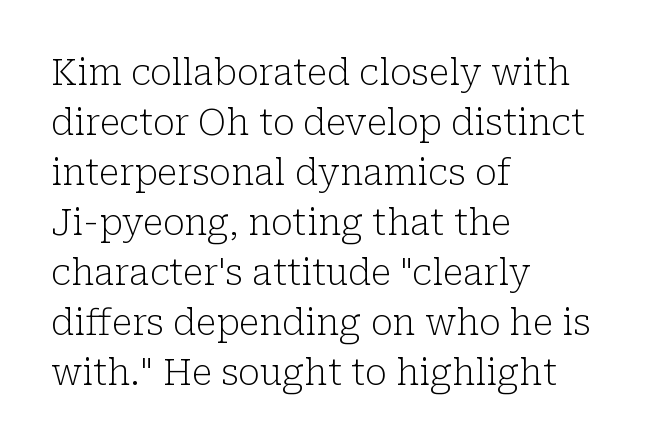
{"serif": "yes", "italic": "no", "bold": "no", "weight": "light", "width": "normal", "stroke_contrast": "low", "x_height": "medium", "monospaced": "no", "underline": "no", "align": "left", "line_spacing": "normal", "line_spacing_ratio": 1.39, "letter_spacing": "normal", "letter_spacing_em": 0.0, "glyph_px": 36}
